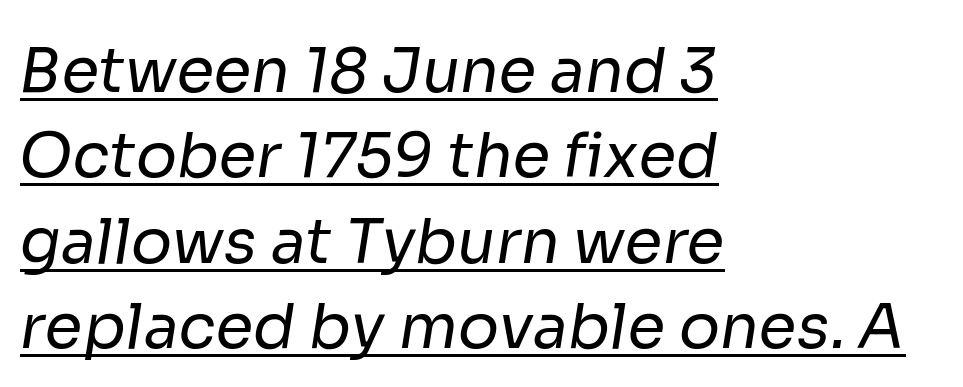
{"serif": "no", "bold": "no", "weight": "regular", "width": "normal", "stroke_contrast": "low", "x_height": "medium", "monospaced": "no", "underline": "yes", "align": "left", "line_spacing": "normal", "line_spacing_ratio": 1.4, "letter_spacing": "normal", "letter_spacing_em": 0.0, "glyph_px": 61}
